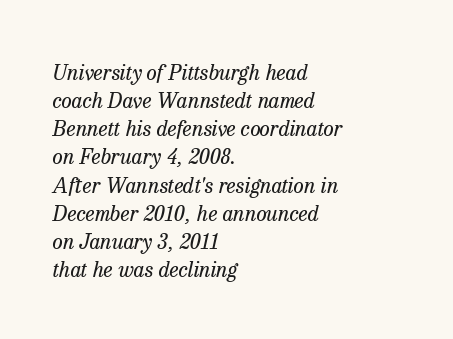
{"italic": "yes", "lean": "right", "slant_degrees": 13, "bold": "no", "underline": "no", "align": "left", "line_spacing": "normal", "line_spacing_ratio": 1.34, "letter_spacing": "normal", "letter_spacing_em": 0.0, "glyph_px": 21}
